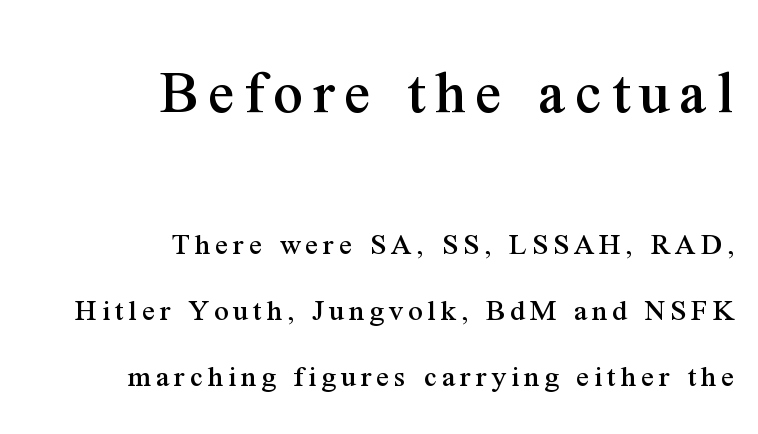
The image shows 65 px serif type, upright; set right-aligned, loose line spacing (2.07x), not underlined; the first (top) block is 2.03x larger; medium stroke contrast and a medium x-height.
